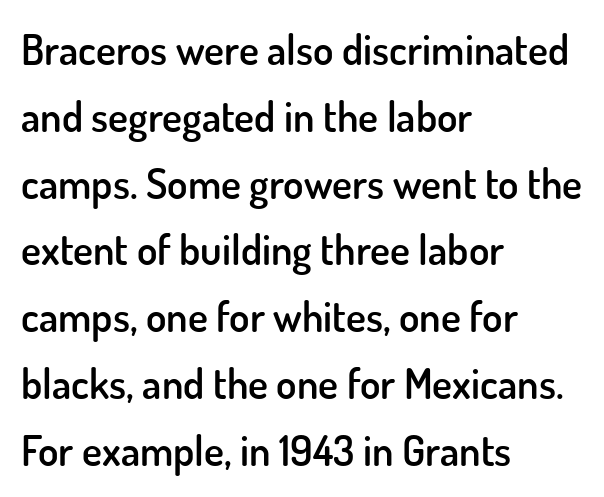
The glyphs are unaccompanied by any horizontal stroke below them. Every character sits straight up, as roman type does. The passage shown is typed in a proportional face where columns would drift. Serif or sans? Sans — the stroke terminals are bare. These words are printed semibold, heavier than regular yet not bold.
